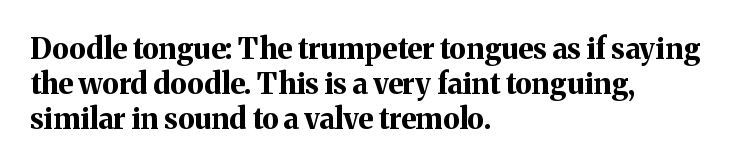
The image shows 29 px bold serif type, upright; set left-aligned, line spacing 1.2x, normal letter spacing, not underlined; medium stroke contrast and a medium x-height.
